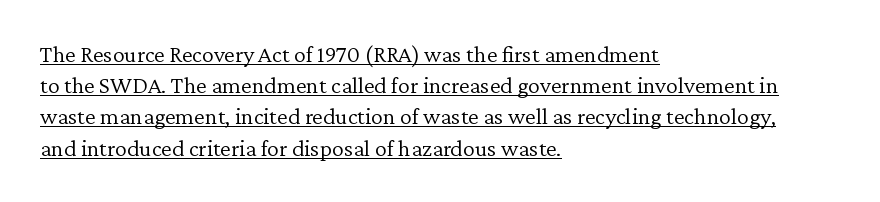
Layout note: lines flush left. Underline: present. Is there any slant? The stems are plumb. Stroke mass is kept to a normal reading level or below. Is the letter spacing exaggerated? No — it looks like the ordinary default. How would I describe the line gaps? Plain and ordinary.
